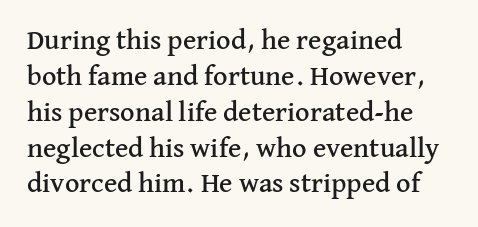
The image shows 28 px serif type, upright; set left-aligned, normal line spacing (1.28x), normal letter spacing, not underlined; medium stroke contrast and a medium x-height.
